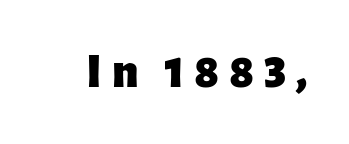
{"serif": "no", "italic": "no", "bold": "yes", "weight": "heavy", "width": "normal", "stroke_contrast": "low", "x_height": "medium", "monospaced": "no", "underline": "no", "letter_spacing": "wide", "letter_spacing_em": 0.2, "glyph_px": 49}
